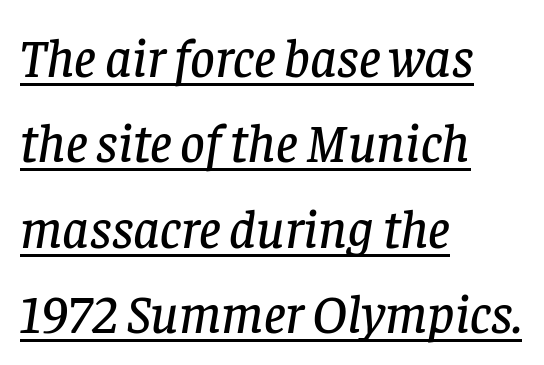
Q: Is the text italic (slanted)? A: Yes, it leans right by about 8 degrees.
Q: Is the typeface a serif or a sans-serif typeface? A: Serif.
Q: Is the text underlined? A: Yes.
Q: How is the paragraph aligned? A: Left-aligned.
Q: Is the spacing between letters normal or unusually wide? A: Normal.
Q: Is the spacing between lines tight, normal or loose? A: Normal.
Q: Width (condensed, normal, or wide)? A: Normal.
Q: Stroke contrast? A: Low.
Q: x-height? A: Large.
Q: Monospaced? A: No.
